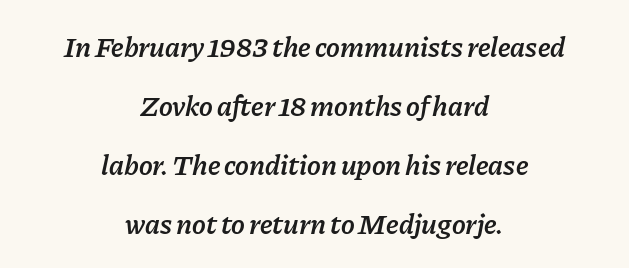
The image shows 29 px semibold type, italic (leaning right); set centered, loose line spacing (2.04x), normal letter spacing, not underlined; low stroke contrast and a medium x-height.
